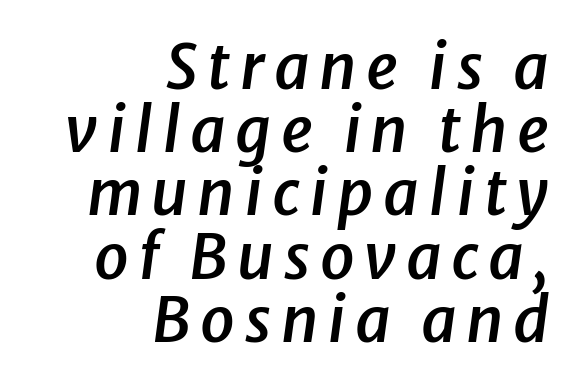
Heft: intermediate — a semibold. The text block is weighted toward the right margin, trailing off unevenly leftward. The lines are packed closely together with very little leading. Spacing verdict: proportional, widths tailored to each character. The zone under the glyphs is completely vacant. This is oblique type, the kind used for emphasis or titles.
